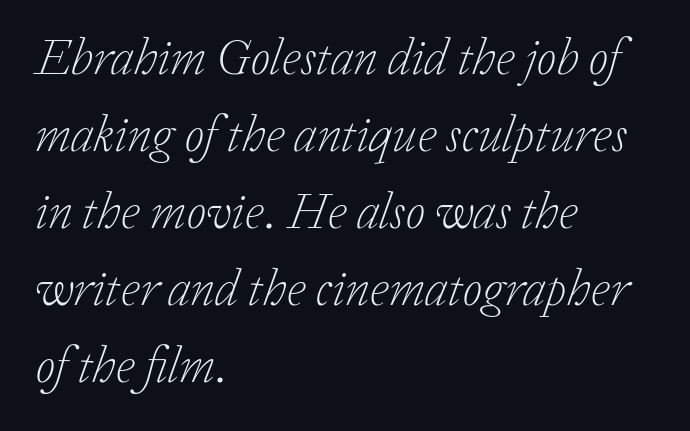
The image shows 51 px light serif type, italic (leaning right); set left-aligned, normal line spacing (1.51x), normal letter spacing, not underlined; low stroke contrast and a medium x-height.
